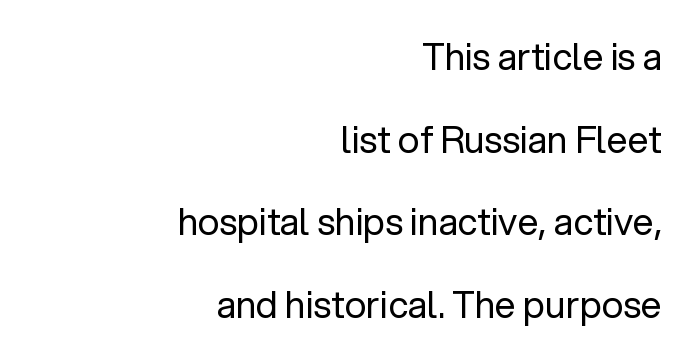
Caption: multi-line text, flush right, ragged left. A typesetter would call this leading open, well beyond the default. Has an underline been added? It has not. A roman cut, with each character standing at attention. You could not count columns in this text — the font is proportionally spaced.
